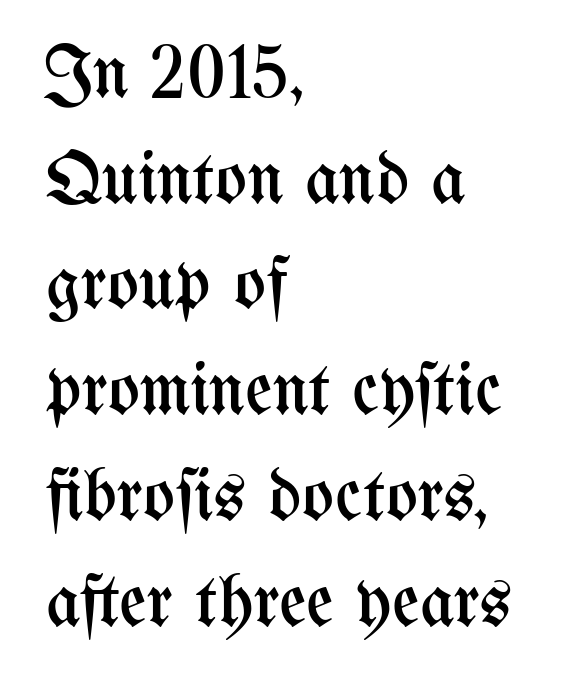
The image shows 75 px regular-weight, condensed type, upright; set left-aligned, normal line spacing (1.41x), normal letter spacing, not underlined; medium stroke contrast and a medium x-height.
